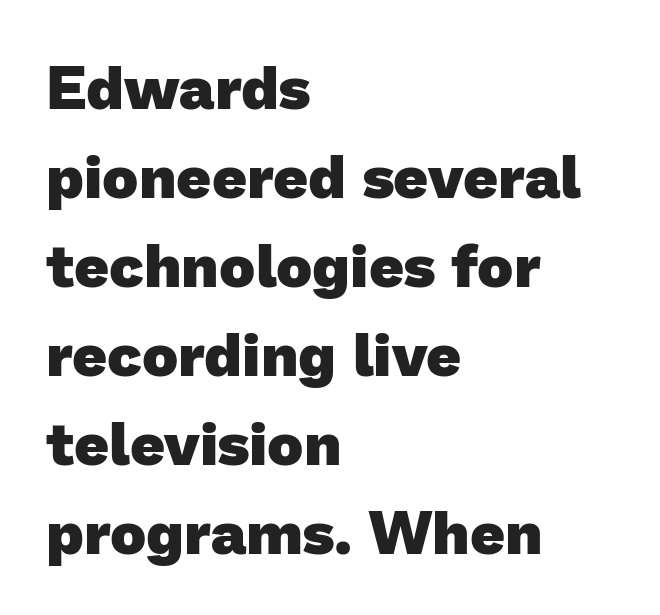
The image shows 61 px heavy sans-serif type; set left-aligned, normal line spacing (1.46x), normal letter spacing, not underlined; low stroke contrast and a medium x-height.
